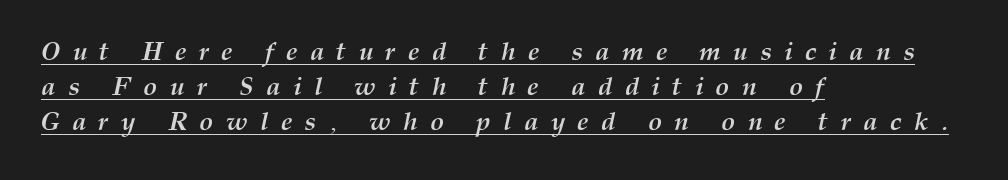
Would a proofreader flag this as italicized? Yes. Students, observe the line beneath the letters — that is underlining. You'd pick this weight for a headline — it's a proper bold. A student would call this left alignment; a typographer would say flush left, rag right. Rows of type keep a routine distance in the vertical direction. The face used here is rendered with a markedly widened letterfit.
